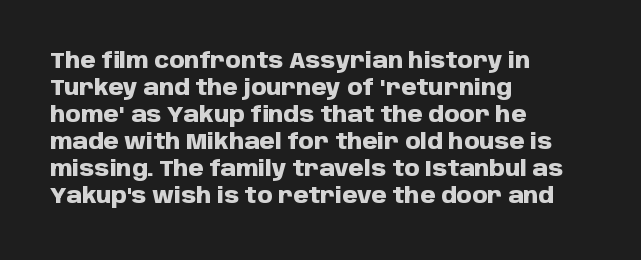
{"italic": "no", "bold": "yes", "underline": "no", "align": "left", "line_spacing_ratio": 1.23, "letter_spacing": "normal", "letter_spacing_em": 0.0, "glyph_px": 22}
